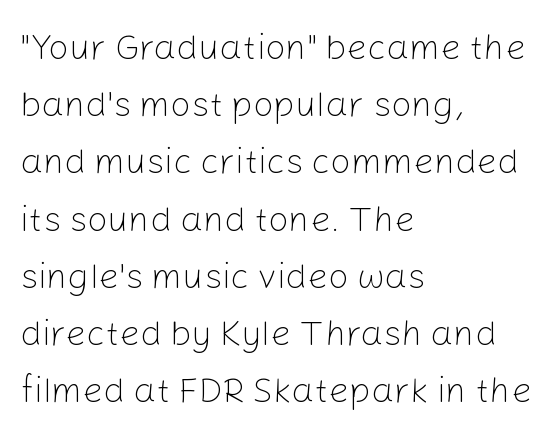
Line starts are locked; line ends wander. You could not count columns in this text — the font is proportionally spaced. The line texture is even and compact thanks to regular tracking. Examine the stroke ends and you'll find no serifs.
